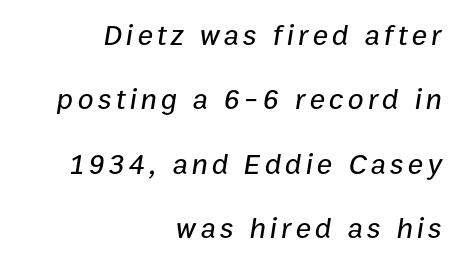
{"italic": "yes", "lean": "right", "slant_degrees": 9, "width": "normal", "stroke_contrast": "low", "x_height": "medium", "monospaced": "no", "underline": "no", "align": "right", "line_spacing": "loose", "line_spacing_ratio": 2.22, "glyph_px": 29}
